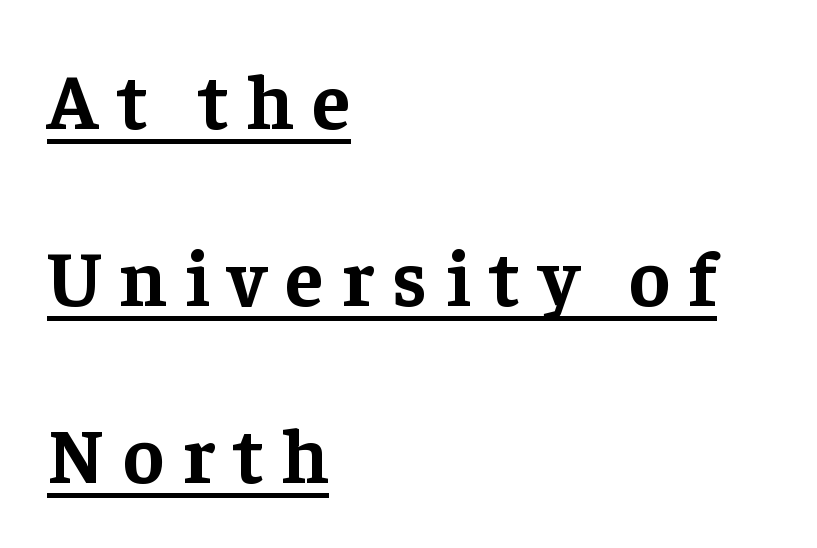
{"serif": "yes", "italic": "no", "bold": "yes", "weight": "bold", "width": "normal", "stroke_contrast": "low", "x_height": "medium", "monospaced": "no", "underline": "yes", "align": "left", "line_spacing": "loose", "line_spacing_ratio": 2.27, "letter_spacing": "wide", "letter_spacing_em": 0.24, "glyph_px": 78}
